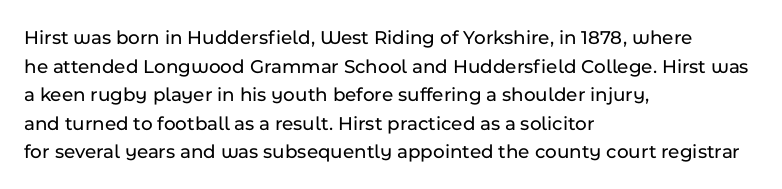
Every character sits straight up, as roman type does. The glyphs are unaccompanied by any horizontal stroke below them. Normally led — the rows are evenly, conventionally spaced. If you drew a ruler down the left edge, every line would touch it. The type is set solid horizontally, with unmodified tracking.
